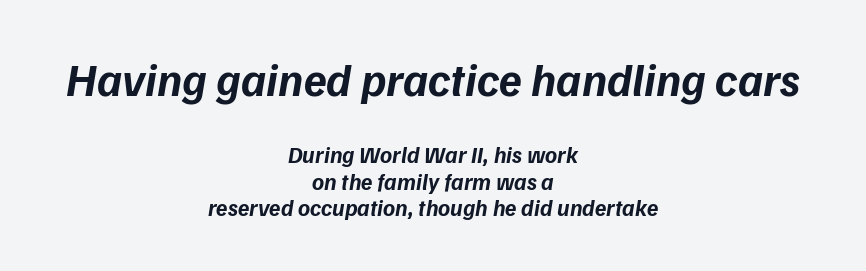
The gaps between neighbouring characters are ordinary and unremarkable. These lines are centered, leaving both edges ragged. The face used here is proportionally spaced, like ordinary book or web type. Notice how the stems are inclined rather than vertical — that's the hallmark of italics. Caption: upper text group enlarged, lower text group reduced.
